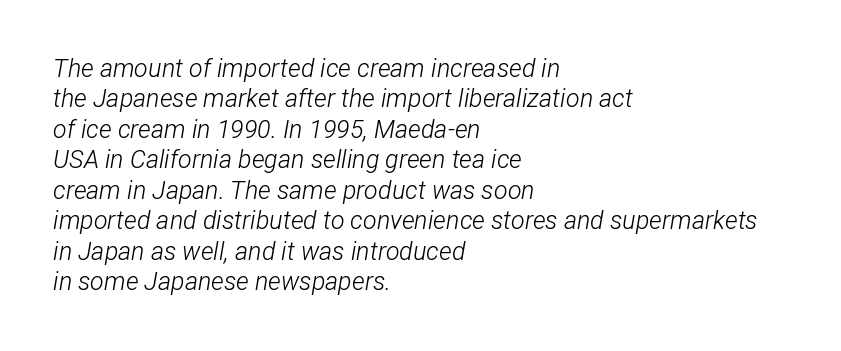
The image shows 25 px text type, italic (leaning right); set left-aligned, line spacing 1.22x, normal letter spacing, not underlined.
